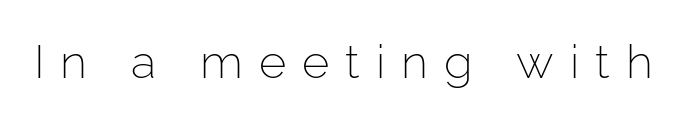
{"serif": "no", "italic": "no", "bold": "no", "weight": "light", "width": "normal", "stroke_contrast": "low", "x_height": "medium", "monospaced": "no", "underline": "no", "letter_spacing": "wide", "letter_spacing_em": 0.34, "glyph_px": 47}
